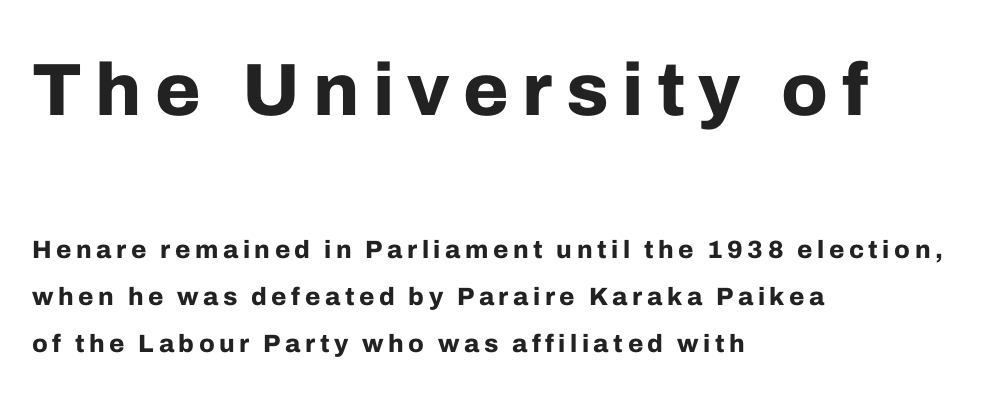
The image shows 74 px bold sans-serif type, upright; set left-aligned, line spacing 1.88x, not underlined; the first (top) block is 2.96x larger; low stroke contrast and a medium x-height.
